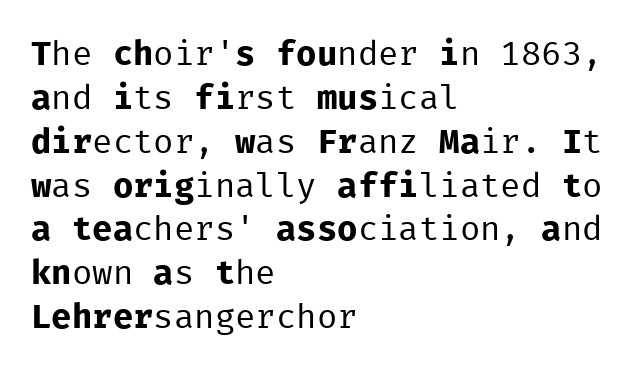
Q: Is the text bold? A: No.
Q: Is the text italic (slanted)? A: No, it is upright.
Q: Is the typeface a serif or a sans-serif typeface? A: Sans-serif.
Q: Is the text underlined? A: No.
Q: How is the paragraph aligned? A: Left-aligned.
Q: Is the spacing between letters normal or unusually wide? A: Normal.
Q: Is the spacing between lines tight, normal or loose? A: Normal.
Q: Width (condensed, normal, or wide)? A: Normal.
Q: Stroke contrast? A: Low.
Q: x-height? A: Medium.
Q: Monospaced? A: Yes.
